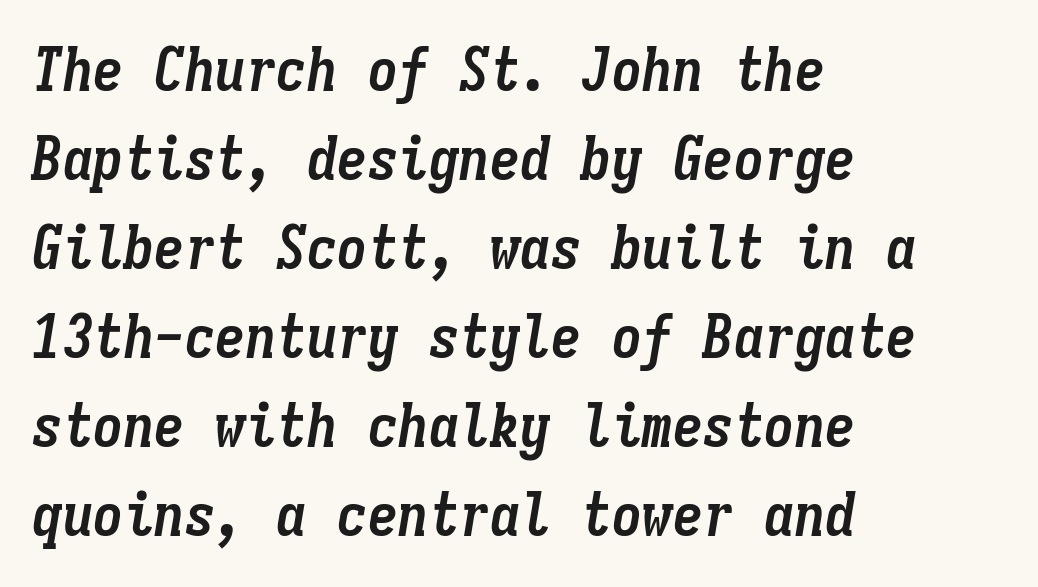
Q: Is the text bold? A: Yes.
Q: Is the text italic (slanted)? A: Yes, it leans right by about 9 degrees.
Q: Is the text underlined? A: No.
Q: How is the paragraph aligned? A: Left-aligned.
Q: Is the spacing between letters normal or unusually wide? A: Normal.
Q: Is the spacing between lines tight, normal or loose? A: Normal.
Q: Width (condensed, normal, or wide)? A: Condensed.
Q: Stroke contrast? A: Low.
Q: x-height? A: Medium.
Q: Monospaced? A: Yes.
